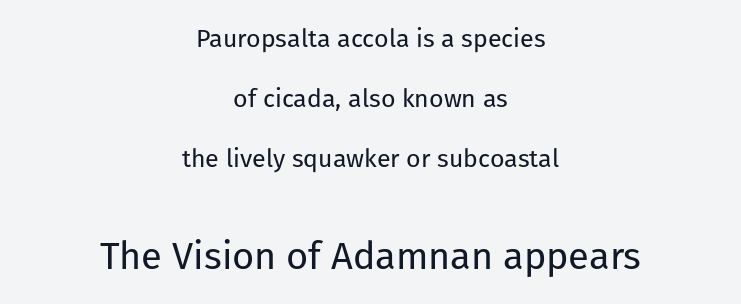
In this sample the second text group is rendered at the bigger scale. Descender tails drop into unmarked territory. Counters stay open thanks to moderate or lighter strokes. A centered setting, common on invitations and titles, is used for this passage.
